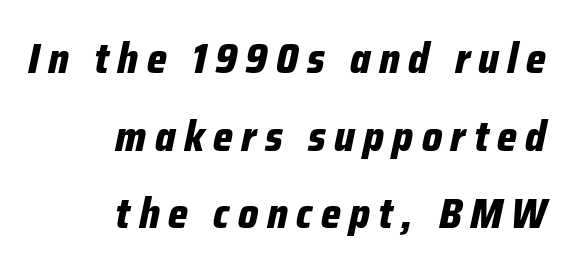
The image shows 42 px bold, condensed type, italic (leaning right); set right-aligned, line spacing 1.85x, unusually wide letter spacing (+0.2 em), not underlined; low stroke contrast and a medium x-height.
